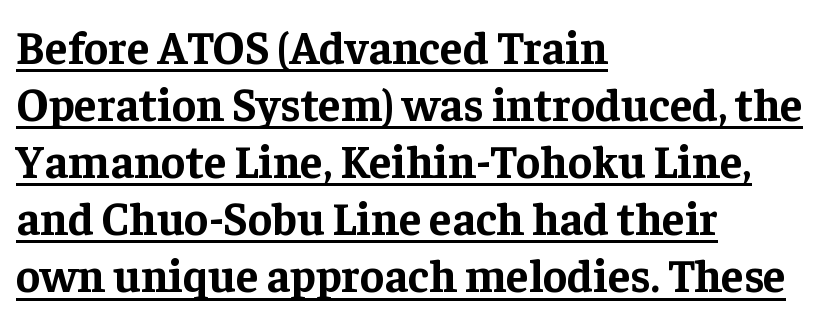
The image shows 46 px bold serif type, upright; set left-aligned, line spacing 1.24x, normal letter spacing, underlined; low stroke contrast and a medium x-height.
